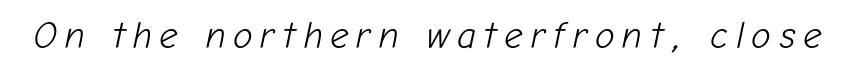
These lines are rendered in a variable-pitch font. The text carries the slant typical of an italic or oblique font. Is the type heavy? It reads as light-to-regular instead. The tracking reads as deliberately expanded to a designer's eye. This rendering features lettering with no underline.
